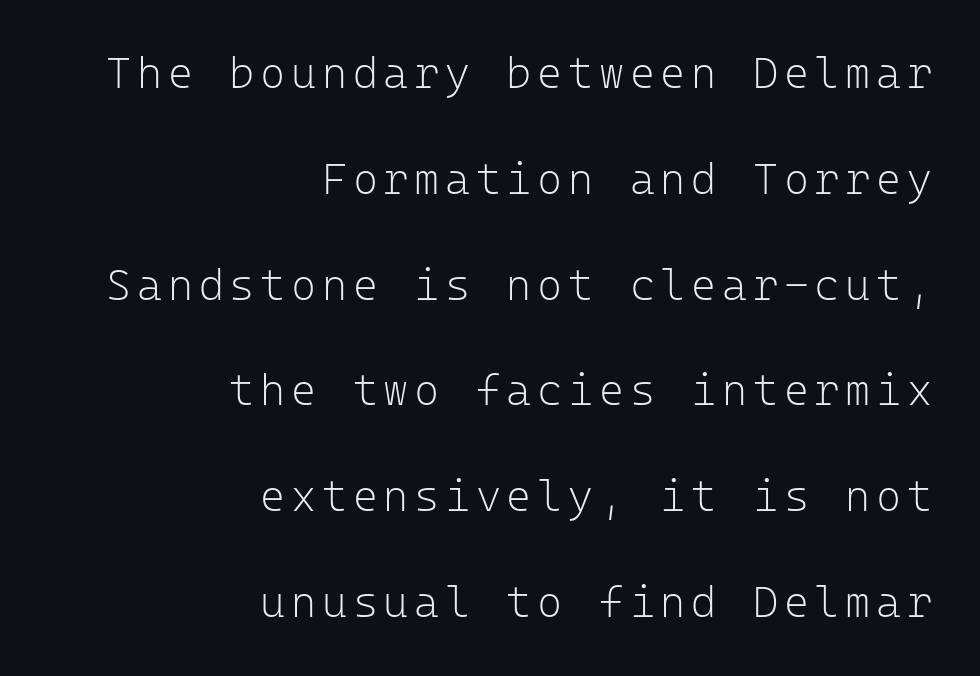
{"serif": "no", "italic": "no", "bold": "no", "weight": "light", "width": "normal", "stroke_contrast": "low", "x_height": "medium", "monospaced": "yes", "underline": "no", "align": "right", "line_spacing": "loose", "line_spacing_ratio": 2.46, "glyph_px": 43}
